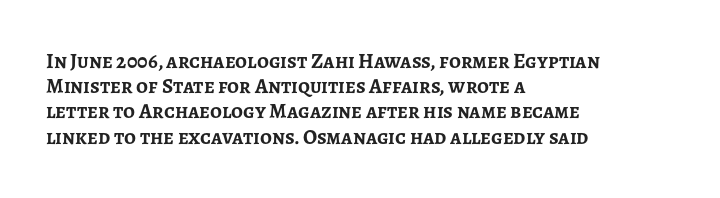
{"italic": "no", "bold": "yes", "underline": "no", "align": "left", "line_spacing_ratio": 1.2, "letter_spacing": "normal", "letter_spacing_em": 0.0, "glyph_px": 21}
